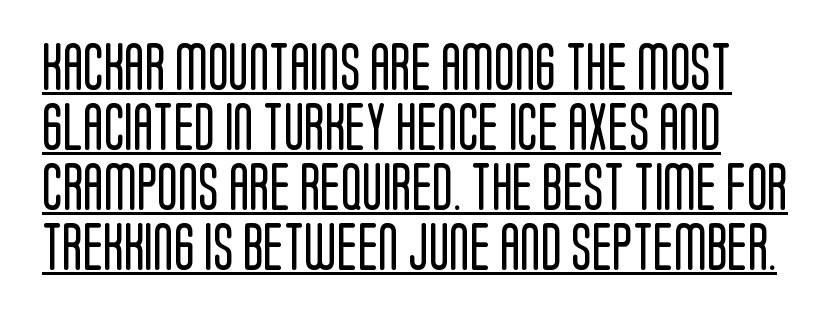
{"serif": "no", "italic": "no", "bold": "no", "weight": "regular", "width": "condensed", "stroke_contrast": "low", "x_height": "large", "monospaced": "no", "underline": "yes", "line_spacing": "normal", "line_spacing_ratio": 1.25, "letter_spacing": "normal", "letter_spacing_em": 0.0, "glyph_px": 48}
